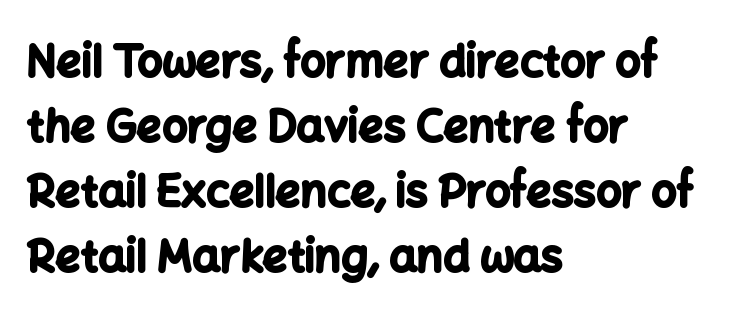
Q: Is the text bold? A: Yes.
Q: Is the text italic (slanted)? A: No, it is upright.
Q: Is the typeface a serif or a sans-serif typeface? A: Sans-serif.
Q: Is the text underlined? A: No.
Q: How is the paragraph aligned? A: Left-aligned.
Q: Is the spacing between letters normal or unusually wide? A: Normal.
Q: Is the spacing between lines tight, normal or loose? A: Normal.
Q: Width (condensed, normal, or wide)? A: Normal.
Q: Stroke contrast? A: Low.
Q: x-height? A: Medium.
Q: Monospaced? A: No.
